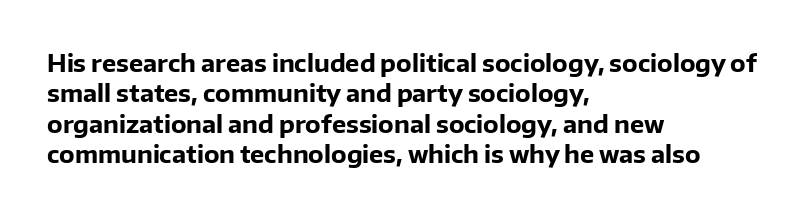
{"italic": "no", "bold": "yes", "underline": "no", "align": "left", "line_spacing": "normal", "line_spacing_ratio": 1.27, "letter_spacing": "normal", "letter_spacing_em": 0.0, "glyph_px": 24}
